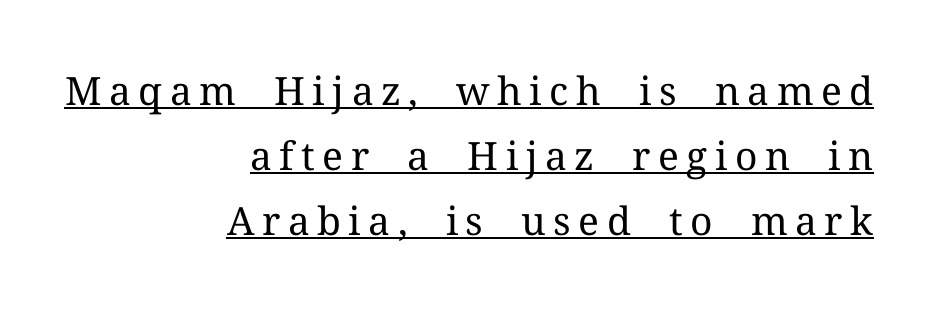
Q: Is the text bold? A: No.
Q: Is the text italic (slanted)? A: No, it is upright.
Q: Is the typeface a serif or a sans-serif typeface? A: Serif.
Q: Is the text underlined? A: Yes.
Q: How is the paragraph aligned? A: Right-aligned.
Q: Is the spacing between lines tight, normal or loose? A: Normal.
Q: Width (condensed, normal, or wide)? A: Normal.
Q: Stroke contrast? A: Medium.
Q: x-height? A: Medium.
Q: Monospaced? A: No.
